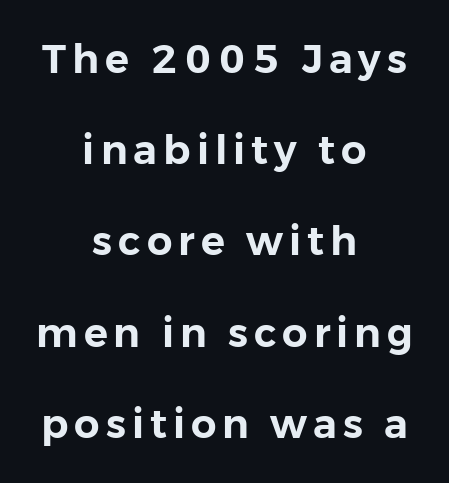
The image shows 40 px sans-serif type, upright; set centered, loose line spacing (2.28x), not underlined; low stroke contrast and a medium x-height.
